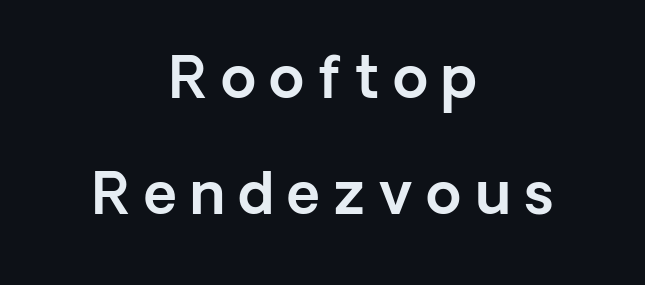
{"serif": "no", "italic": "no", "width": "normal", "x_height": "medium", "monospaced": "no", "underline": "no", "align": "center", "line_spacing": "loose", "line_spacing_ratio": 2.04, "letter_spacing": "wide", "letter_spacing_em": 0.24, "glyph_px": 57}
